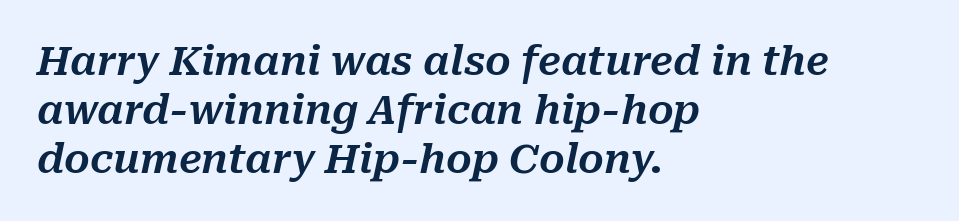
The image shows 40 px text type, italic (leaning right); set left-aligned, line spacing 1.23x, normal letter spacing, not underlined; medium stroke contrast and a medium x-height.
